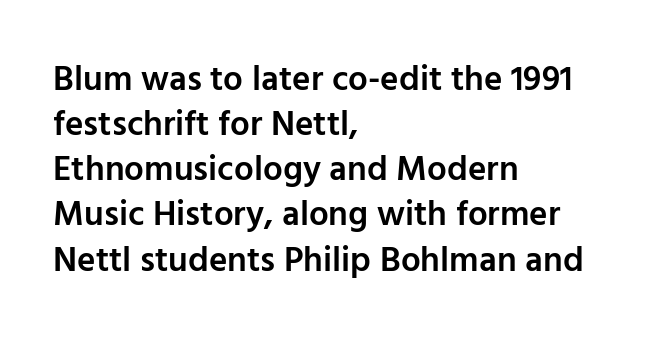
Q: Is the text bold? A: Semi-bold.
Q: Is the text italic (slanted)? A: No, it is upright.
Q: Is the typeface a serif or a sans-serif typeface? A: Sans-serif.
Q: Is the text underlined? A: No.
Q: How is the paragraph aligned? A: Left-aligned.
Q: Is the spacing between letters normal or unusually wide? A: Normal.
Q: Is the spacing between lines tight, normal or loose? A: Normal.
Q: Width (condensed, normal, or wide)? A: Normal.
Q: Stroke contrast? A: Low.
Q: x-height? A: Medium.
Q: Monospaced? A: No.
